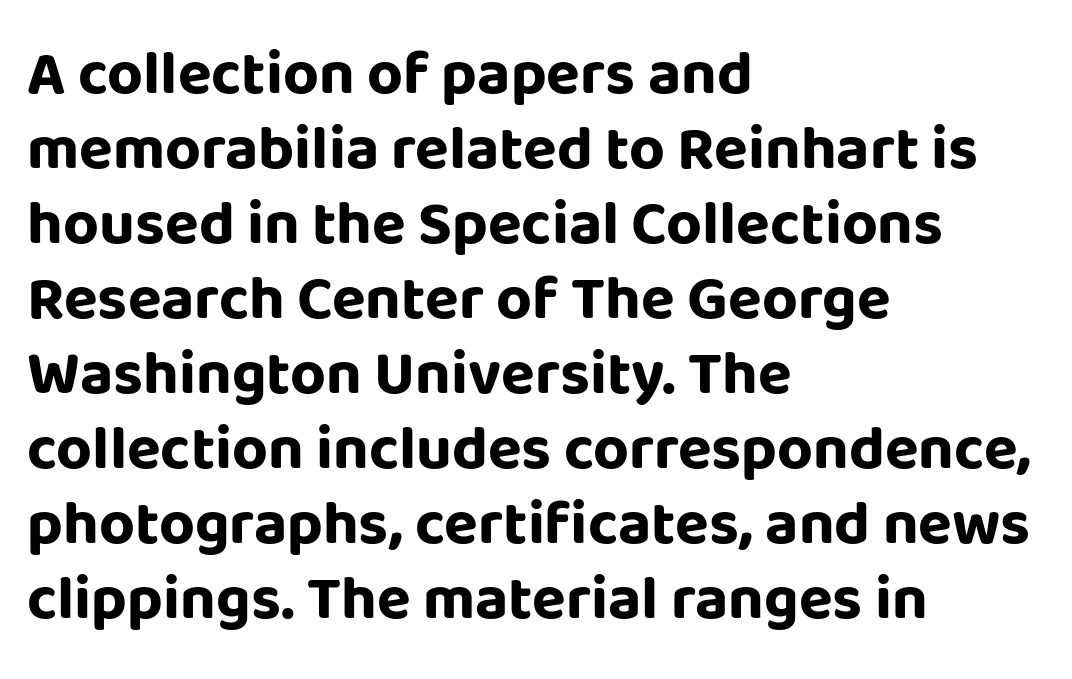
The image shows 62 px bold sans-serif type, upright; set left-aligned, line spacing 1.21x, normal letter spacing, not underlined; low stroke contrast and a large x-height.
